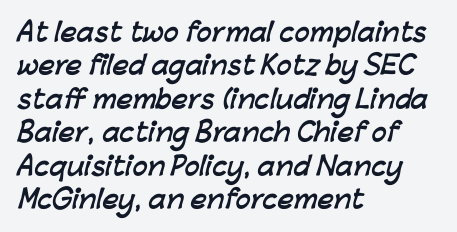
The foot of each line stays bare and open. All the whitespace from short lines collects on the right. Notice how descenders clear the ascenders below comfortably — that's standard leading. Emphasis by weight is at full strength: bold.
